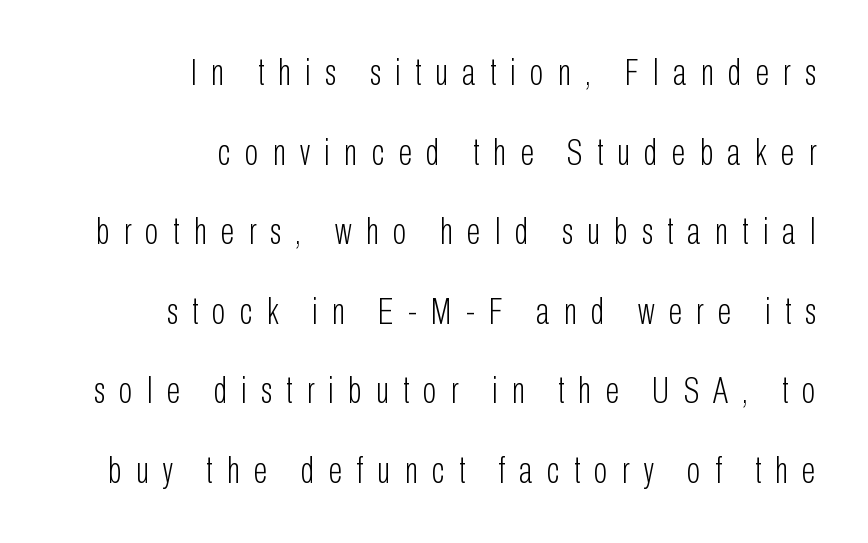
The image shows 37 px light, condensed sans-serif type, upright; set right-aligned, loose line spacing (2.15x), unusually wide letter spacing (+0.38 em), not underlined; low stroke contrast and a medium x-height.
